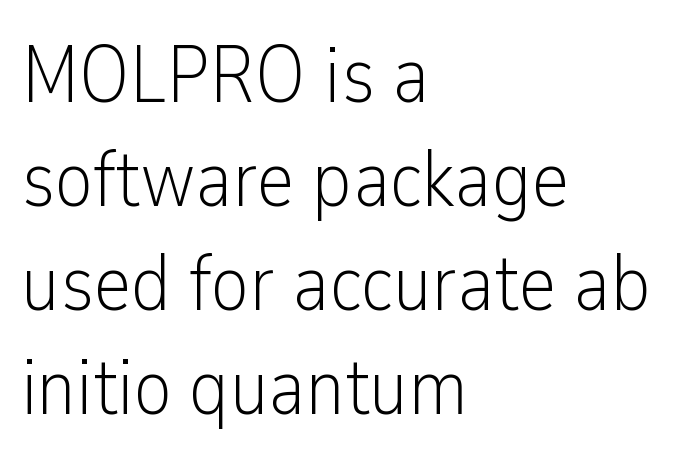
Q: Is the text bold? A: No.
Q: Is the text italic (slanted)? A: No, it is upright.
Q: Is the typeface a serif or a sans-serif typeface? A: Sans-serif.
Q: Is the text underlined? A: No.
Q: How is the paragraph aligned? A: Left-aligned.
Q: Is the spacing between letters normal or unusually wide? A: Normal.
Q: Is the spacing between lines tight, normal or loose? A: Normal.
Q: Width (condensed, normal, or wide)? A: Condensed.
Q: Stroke contrast? A: Low.
Q: x-height? A: Medium.
Q: Monospaced? A: No.
